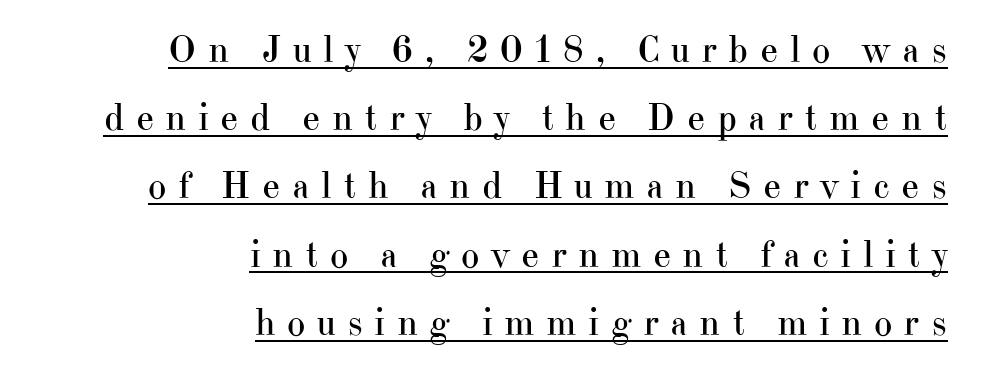
This sample is right-justified, so line beginnings fall wherever the words allow. The letters stand upright; this is a roman face. The passage shown has open, widely tracked lettering throughout. These glyphs show unthickened strokes, regular width or finer. Honestly, the underline is the first thing you notice here. Check where the strokes stop: tiny serifs finish them off.
